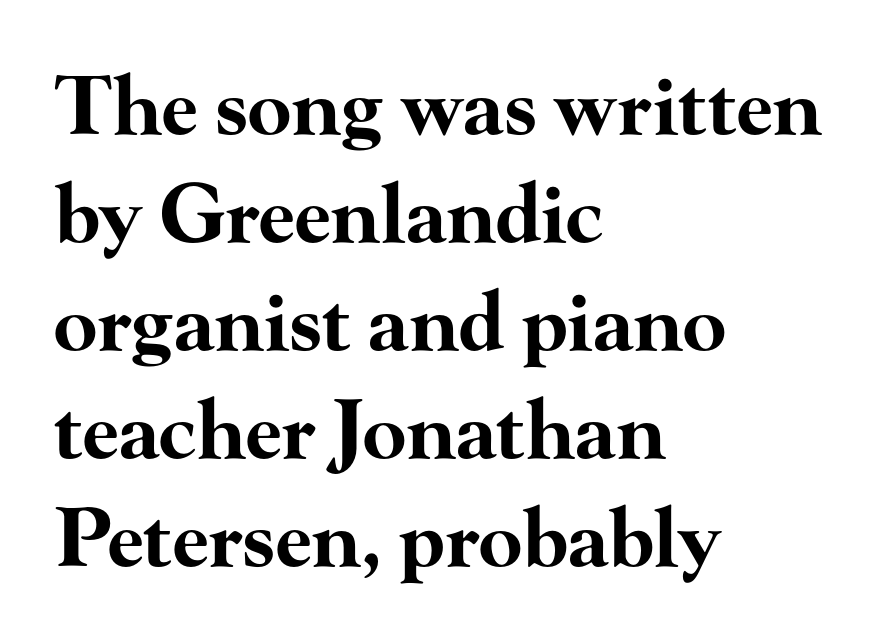
Honestly, the letter spacing is just normal — you wouldn't notice it. Reading down the block, your eye returns to a fixed left position each line. Character widths vary here, with narrow letters taking less room than wide ones. The face used here has the dense, thick strokes of a bold. Summary of vertical rhythm: regular, with standard interline spacing.
